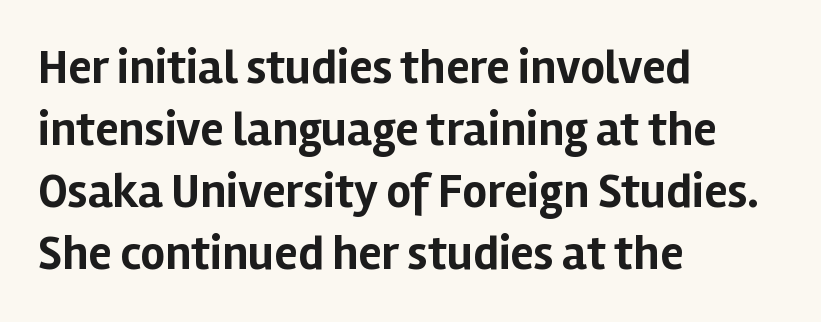
Q: Is the text bold? A: Yes.
Q: Is the text italic (slanted)? A: No, it is upright.
Q: Is the typeface a serif or a sans-serif typeface? A: Sans-serif.
Q: Is the text underlined? A: No.
Q: How is the paragraph aligned? A: Left-aligned.
Q: Is the spacing between letters normal or unusually wide? A: Normal.
Q: Is the spacing between lines tight, normal or loose? A: Normal.
Q: Width (condensed, normal, or wide)? A: Normal.
Q: Stroke contrast? A: Low.
Q: x-height? A: Medium.
Q: Monospaced? A: No.
